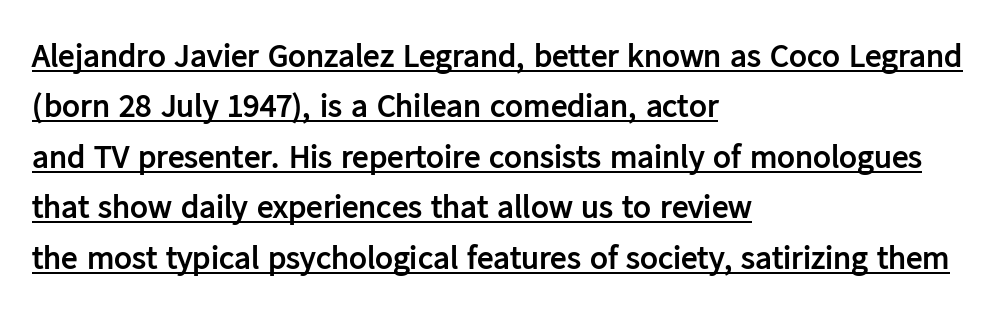
The image shows 33 px semibold sans-serif type, upright; set left-aligned, normal line spacing (1.53x), normal letter spacing, underlined; low stroke contrast and a medium x-height.
